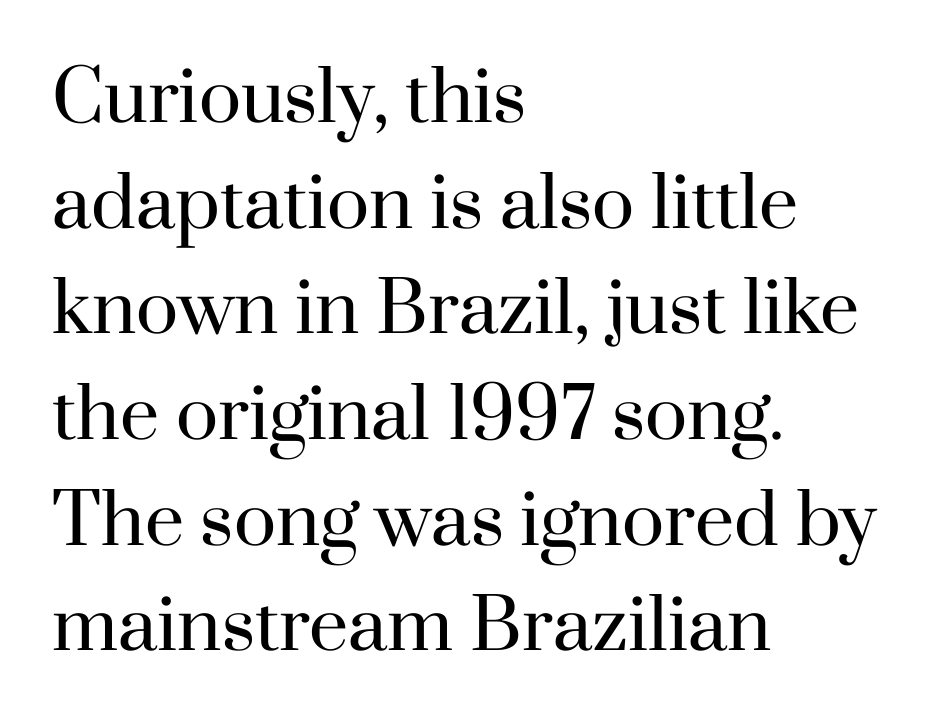
{"serif": "yes", "italic": "no", "bold": "no", "weight": "regular", "width": "normal", "stroke_contrast": "high", "x_height": "small", "monospaced": "no", "underline": "no", "align": "left", "line_spacing": "normal", "line_spacing_ratio": 1.51, "letter_spacing": "normal", "letter_spacing_em": 0.0, "glyph_px": 70}
